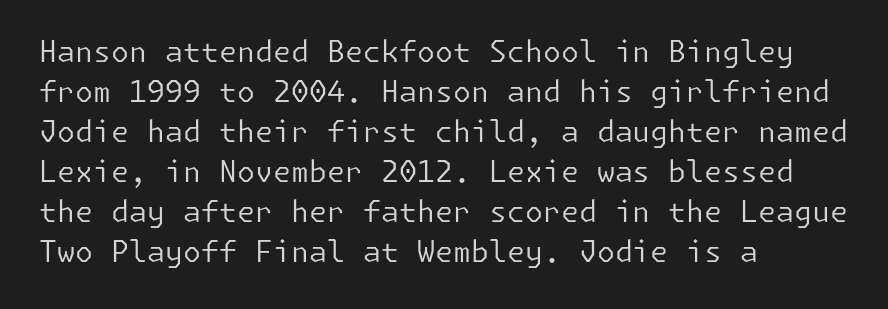
{"serif": "no", "italic": "no", "bold": "no", "weight": "regular", "width": "normal", "stroke_contrast": "low", "x_height": "medium", "underline": "no", "align": "left", "line_spacing": "normal", "line_spacing_ratio": 1.38, "letter_spacing": "normal", "letter_spacing_em": 0.0, "glyph_px": 29}
